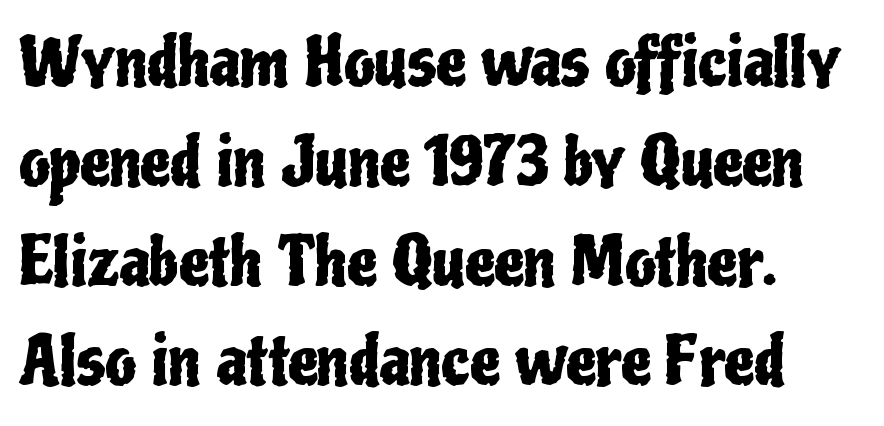
Q: Is the text italic (slanted)? A: No, it is upright.
Q: Is the typeface a serif or a sans-serif typeface? A: Sans-serif.
Q: Is the text underlined? A: No.
Q: How is the paragraph aligned? A: Left-aligned.
Q: Is the spacing between letters normal or unusually wide? A: Normal.
Q: Is the spacing between lines tight, normal or loose? A: Normal.
Q: Width (condensed, normal, or wide)? A: Condensed.
Q: Stroke contrast? A: Low.
Q: x-height? A: Medium.
Q: Monospaced? A: No.
